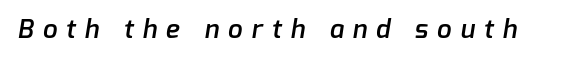
{"bold": "semi", "underline": "no", "letter_spacing": "wide", "letter_spacing_em": 0.35, "glyph_px": 26}
